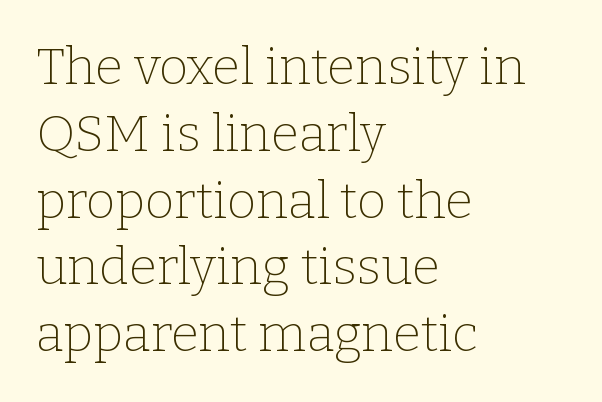
The letterforms sit shoulder to shoulder at normal distance. No extra ink here — the face is not bold. The words here are not underlined. You could not count columns in this text — the font is proportionally spaced. The rendering anchors every line to the left-hand side. Little horizontal feet cap the strokes, marking this as serif type.
